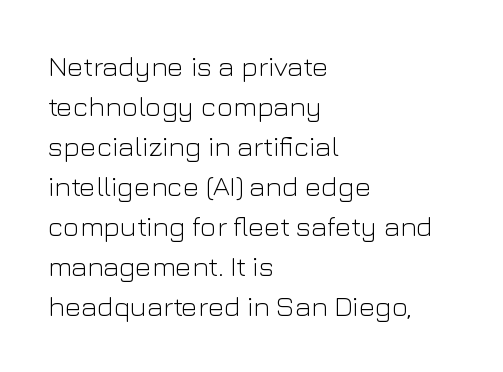
Q: Is the text bold? A: No.
Q: Is the text italic (slanted)? A: No, it is upright.
Q: Is the typeface a serif or a sans-serif typeface? A: Sans-serif.
Q: Is the text underlined? A: No.
Q: How is the paragraph aligned? A: Left-aligned.
Q: Is the spacing between letters normal or unusually wide? A: Normal.
Q: Is the spacing between lines tight, normal or loose? A: Normal.
Q: Width (condensed, normal, or wide)? A: Normal.
Q: Stroke contrast? A: Low.
Q: x-height? A: Medium.
Q: Monospaced? A: No.
